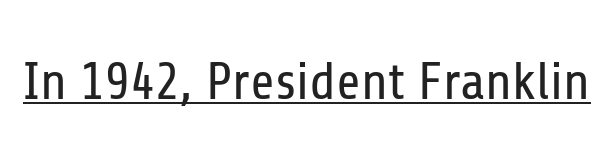
Here the designer chose a conventional face with non-uniform glyph widths. This is the regular roman posture of the typeface. Quick note: underline on. Serif or sans? Sans — the stroke terminals are bare.
